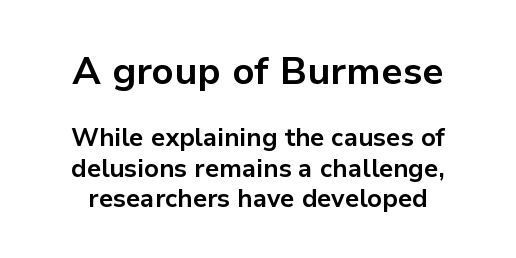
Proportional: the letters do not fall into vertical columns. The passage shown has conventional tracking throughout. Clear beneath every line of the passage. When letters stand straight like this, we call the style roman or upright. On the weight axis this lands at bold, roughly 700. Top chunk: large. Bottom chunk: small.
